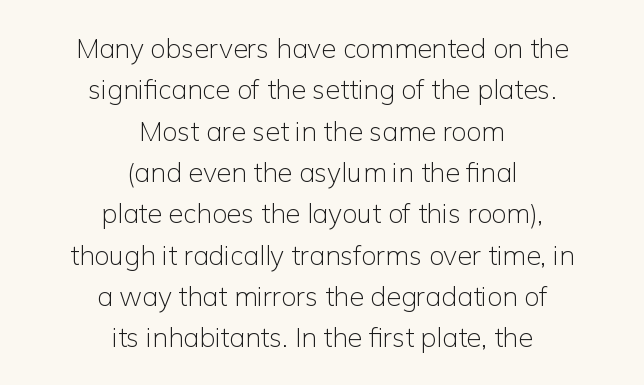
Q: Is the text bold? A: No.
Q: Is the text italic (slanted)? A: No, it is upright.
Q: Is the text underlined? A: No.
Q: How is the paragraph aligned? A: Centered.
Q: Is the spacing between letters normal or unusually wide? A: Normal.
Q: Is the spacing between lines tight, normal or loose? A: Normal.
